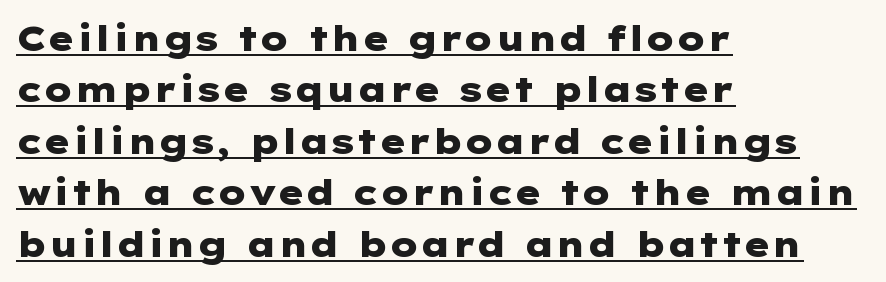
The image shows 35 px heavy, wide sans-serif type, upright; set left-aligned, normal line spacing (1.47x), normal letter spacing, underlined; low stroke contrast and a medium x-height.
